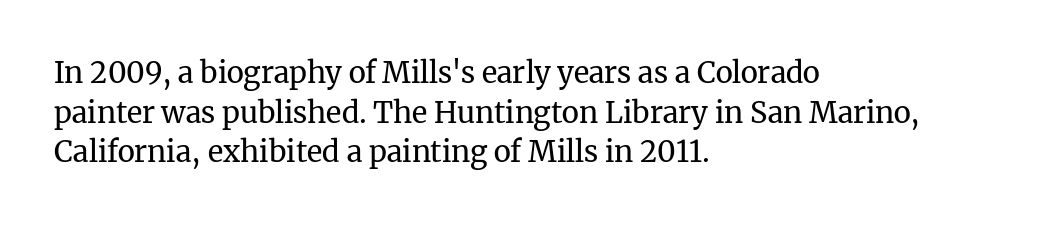
{"serif": "yes", "italic": "no", "bold": "no", "weight": "regular", "width": "normal", "stroke_contrast": "medium", "x_height": "medium", "monospaced": "no", "underline": "no", "align": "left", "line_spacing": "normal", "line_spacing_ratio": 1.37, "letter_spacing": "normal", "letter_spacing_em": 0.0, "glyph_px": 29}
